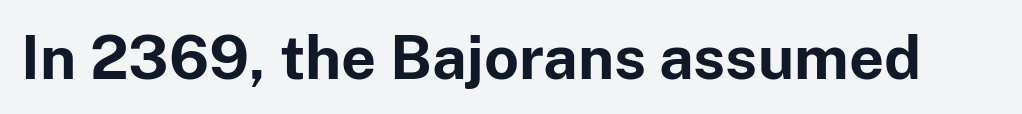
Q: Is the text bold? A: Yes.
Q: Is the text italic (slanted)? A: No, it is upright.
Q: Is the typeface a serif or a sans-serif typeface? A: Sans-serif.
Q: Is the text underlined? A: No.
Q: Is the spacing between letters normal or unusually wide? A: Normal.
Q: Width (condensed, normal, or wide)? A: Normal.
Q: Stroke contrast? A: Low.
Q: x-height? A: Medium.
Q: Monospaced? A: No.
